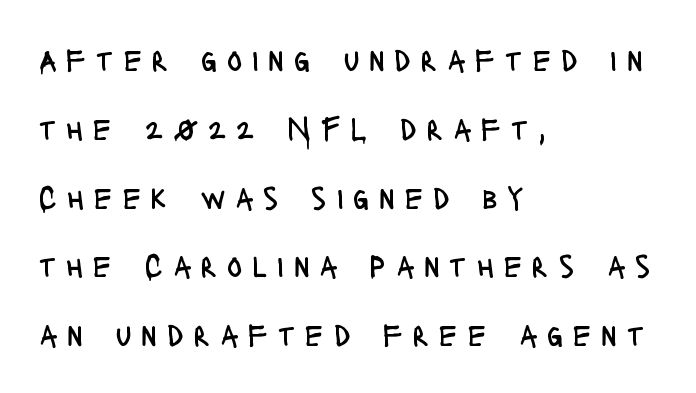
{"serif": "no", "italic": "no", "bold": "no", "weight": "regular", "width": "condensed", "stroke_contrast": "low", "x_height": "large", "monospaced": "no", "underline": "no", "align": "left", "line_spacing": "loose", "line_spacing_ratio": 2.15, "letter_spacing": "wide", "letter_spacing_em": 0.31, "glyph_px": 32}
